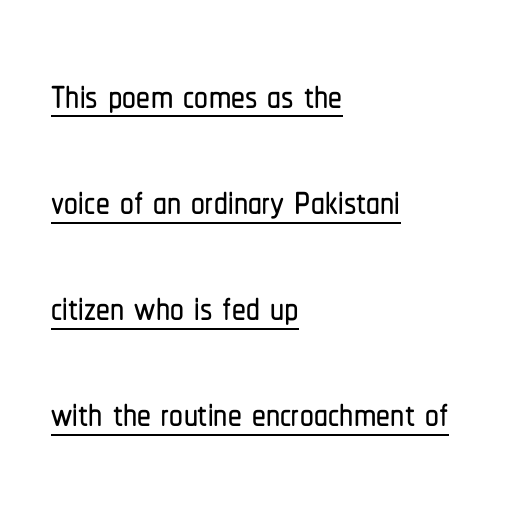
{"serif": "no", "italic": "no", "width": "condensed", "stroke_contrast": "low", "x_height": "medium", "monospaced": "no", "underline": "yes", "align": "left", "line_spacing": "loose", "line_spacing_ratio": 1.93, "letter_spacing": "normal", "letter_spacing_em": 0.0, "glyph_px": 55}
